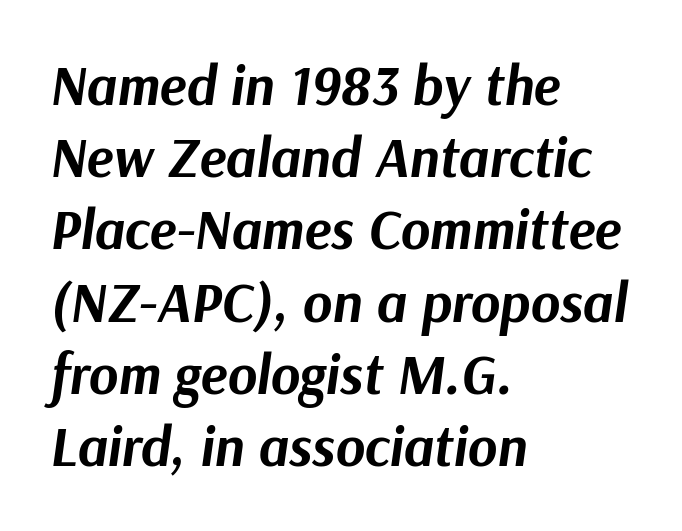
The image shows 56 px bold type, italic (leaning right); set left-aligned, normal line spacing (1.29x), normal letter spacing, not underlined; medium stroke contrast and a medium x-height.
